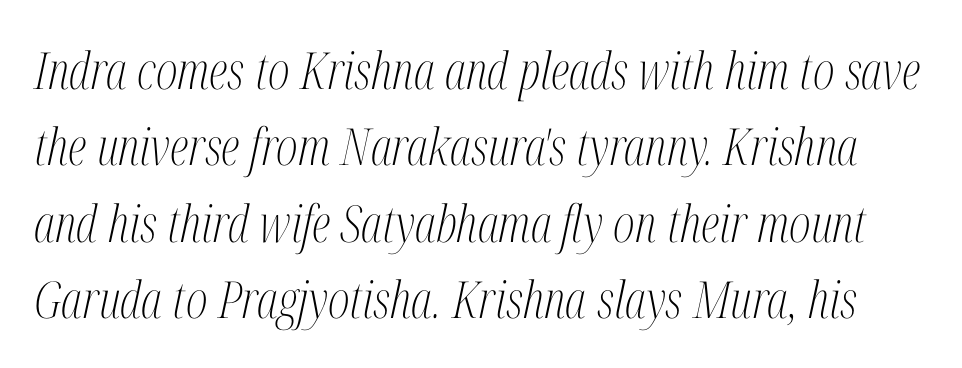
The face used here is seriffed, in the tradition of book romans. Whoever set this chose a conventional vertical rhythm. Here the designer chose a conventional face with non-uniform glyph widths. The gap between lines stays unmarked.
